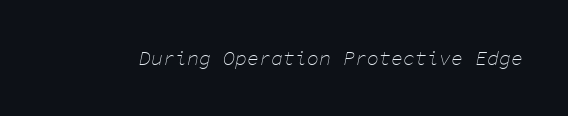
The image shows 20 px text type, italic (leaning right); set normal letter spacing, not underlined.
